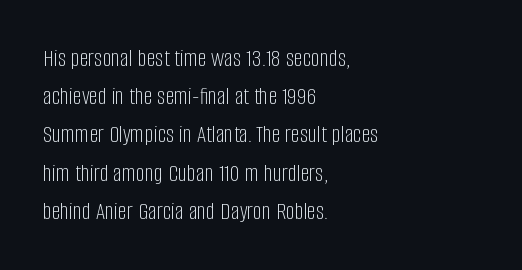
{"italic": "no", "bold": "no", "underline": "no", "align": "left", "line_spacing": "normal", "line_spacing_ratio": 1.53, "letter_spacing": "normal", "letter_spacing_em": 0.0, "glyph_px": 25}
